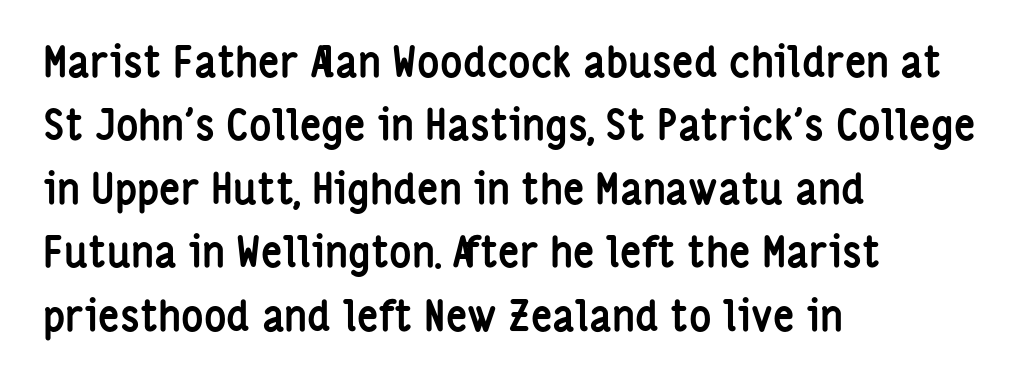
The image shows 42 px semibold, condensed sans-serif type, upright; set left-aligned, normal line spacing (1.51x), normal letter spacing, not underlined; low stroke contrast and a medium x-height.
